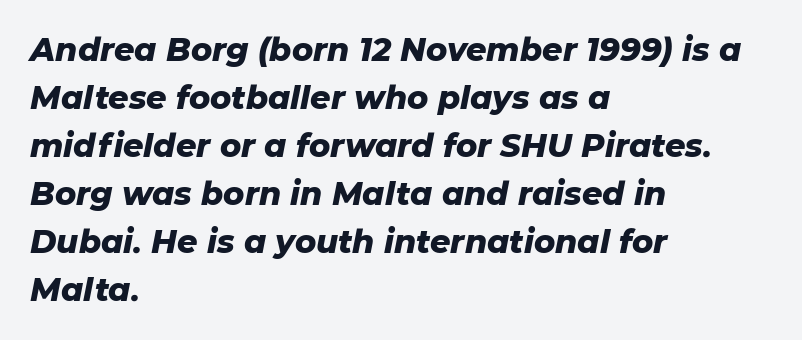
Q: Is the text bold? A: Yes.
Q: Is the text italic (slanted)? A: Yes, it leans right by about 11 degrees.
Q: Is the text underlined? A: No.
Q: How is the paragraph aligned? A: Left-aligned.
Q: Is the spacing between letters normal or unusually wide? A: Normal.
Q: Is the spacing between lines tight, normal or loose? A: Normal.
Q: Width (condensed, normal, or wide)? A: Normal.
Q: Stroke contrast? A: Low.
Q: x-height? A: Medium.
Q: Monospaced? A: No.
